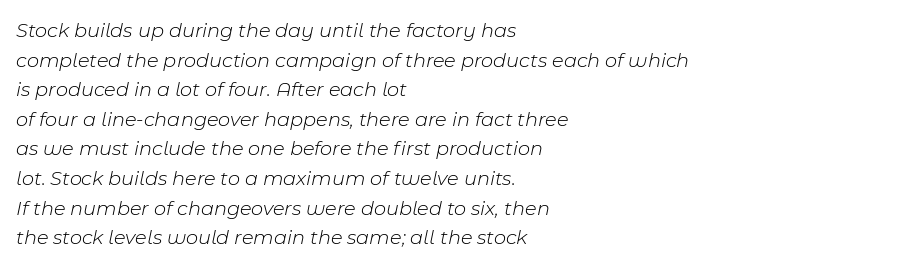
{"italic": "yes", "lean": "right", "slant_degrees": 11, "bold": "no", "underline": "no", "align": "left", "line_spacing": "normal", "line_spacing_ratio": 1.41, "letter_spacing": "normal", "letter_spacing_em": 0.0, "glyph_px": 21}
